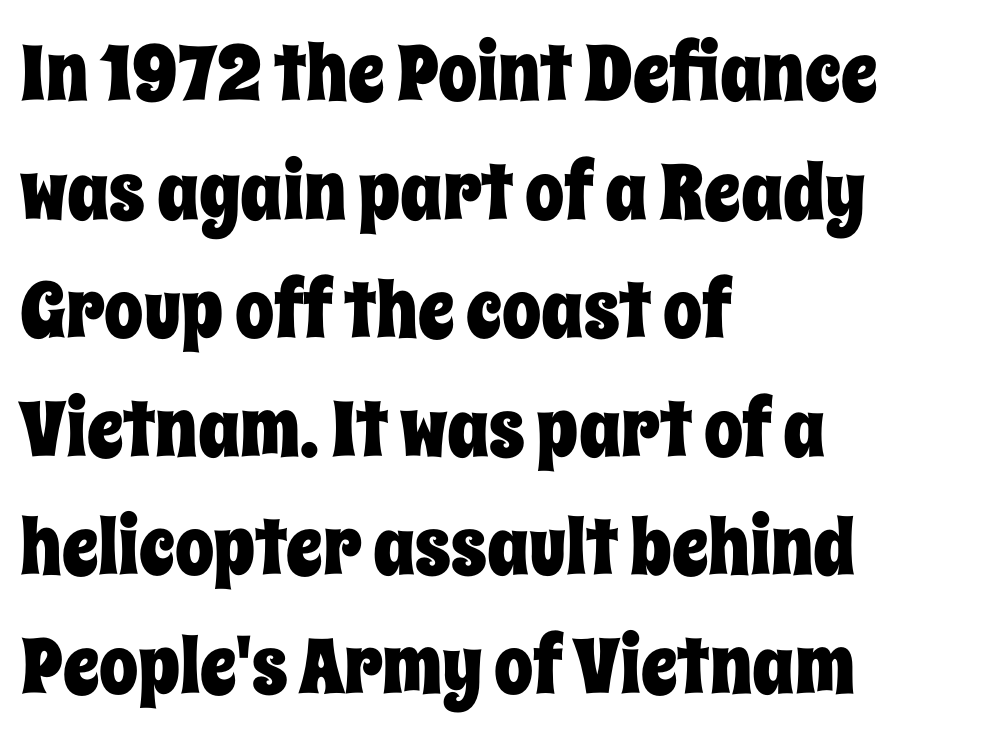
No extra tracking has been applied to these lines. The rendering anchors every line to the left-hand side. A typesetter would call this proportional, since set widths differ per character. Summary of vertical rhythm: regular, with standard interline spacing. The font's upright variant was chosen for this text. A bare baseline throughout the passage.
